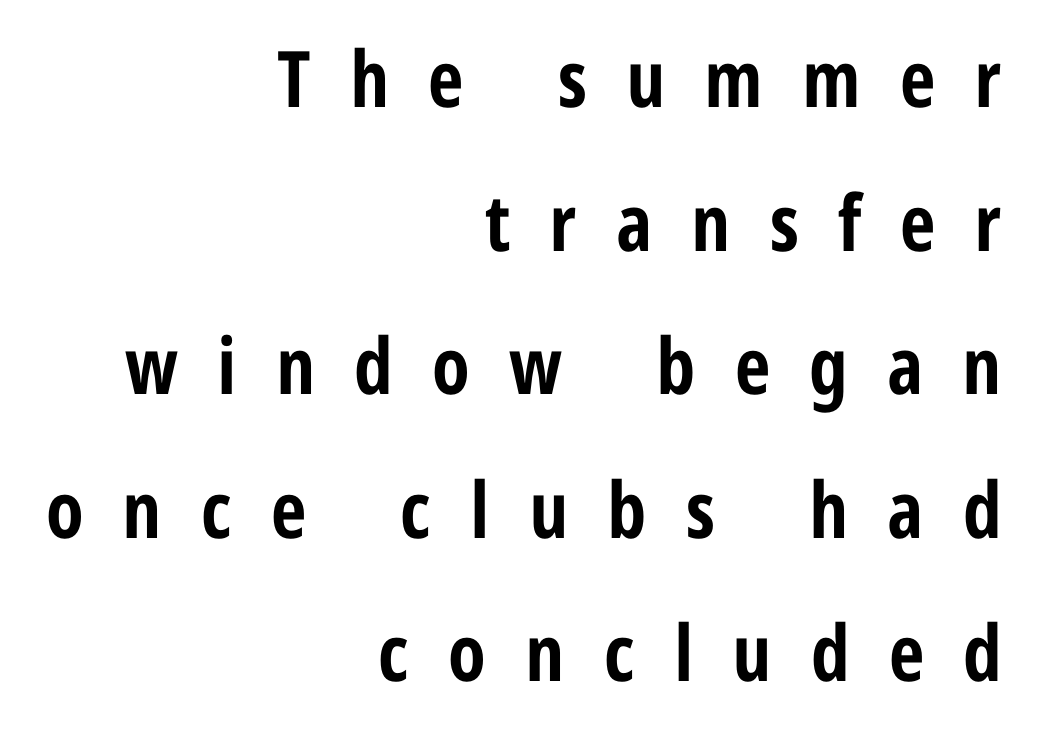
Q: Is the text bold? A: Yes.
Q: Is the text italic (slanted)? A: No, it is upright.
Q: Is the typeface a serif or a sans-serif typeface? A: Sans-serif.
Q: Is the text underlined? A: No.
Q: How is the paragraph aligned? A: Right-aligned.
Q: Is the spacing between letters normal or unusually wide? A: Unusually wide.
Q: Width (condensed, normal, or wide)? A: Condensed.
Q: Stroke contrast? A: Low.
Q: x-height? A: Medium.
Q: Monospaced? A: No.
